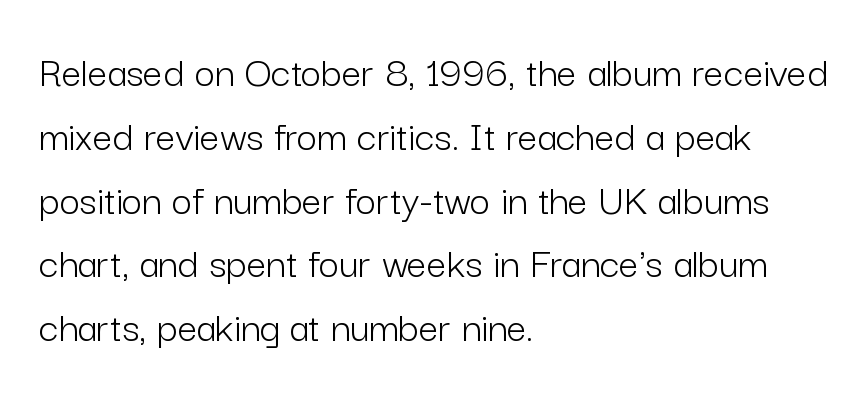
Q: Is the text bold? A: No.
Q: Is the text italic (slanted)? A: No, it is upright.
Q: Is the typeface a serif or a sans-serif typeface? A: Sans-serif.
Q: Is the text underlined? A: No.
Q: How is the paragraph aligned? A: Left-aligned.
Q: Is the spacing between letters normal or unusually wide? A: Normal.
Q: Is the spacing between lines tight, normal or loose? A: Normal.
Q: Width (condensed, normal, or wide)? A: Normal.
Q: Stroke contrast? A: Low.
Q: x-height? A: Medium.
Q: Monospaced? A: No.
